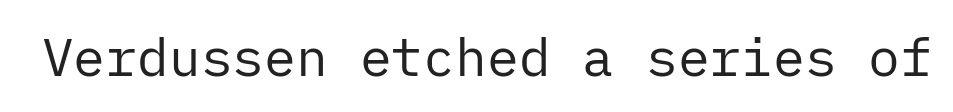
Is the stroke heavy? The answer is a plain regular-or-lighter. Words float on clear page, feet unadorned. Ordinary non-slanted type is in use. What kind of face is this? One without serifs — a sans. Nothing unusual about the tracking: characters are spaced as the font intends.
